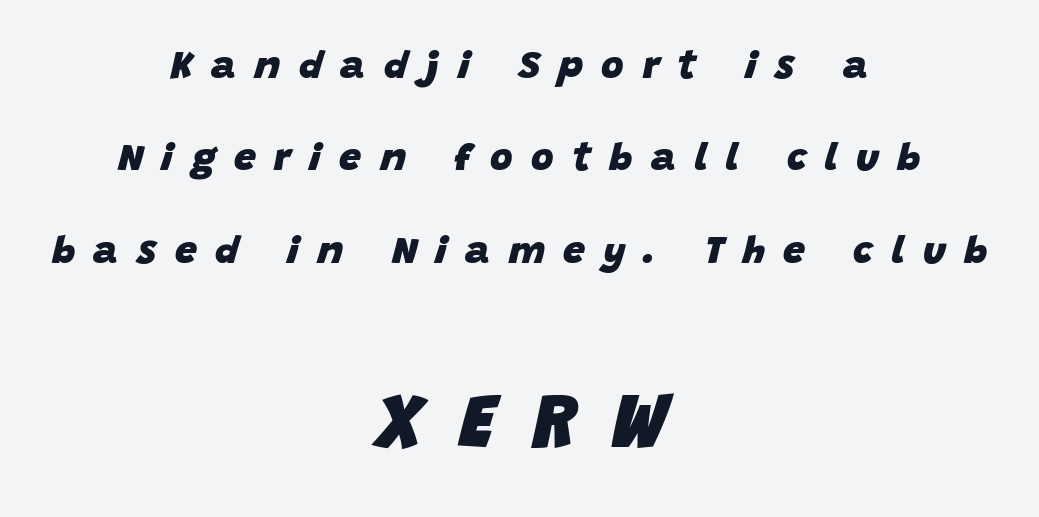
Q: Is the text bold? A: Yes.
Q: Is the text italic (slanted)? A: Yes, it leans right by about 15 degrees.
Q: Is the text underlined? A: No.
Q: How is the paragraph aligned? A: Centered.
Q: Is the spacing between letters normal or unusually wide? A: Unusually wide.
Q: Is the spacing between lines tight, normal or loose? A: Loose.
Q: Which block of text is set in a larger size, the first (top) or the second (bottom)? A: The second (bottom) one.
Q: Width (condensed, normal, or wide)? A: Normal.
Q: Stroke contrast? A: Low.
Q: x-height? A: Large.
Q: Monospaced? A: No.
